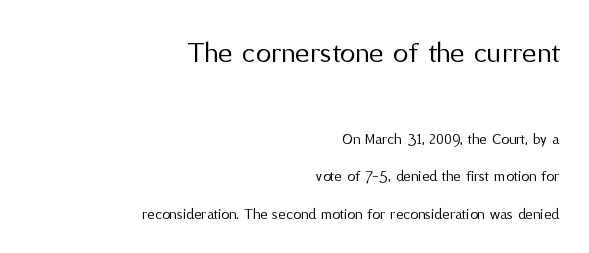
The image shows 31 px regular-weight sans-serif type, upright; set right-aligned, loose line spacing (2.33x), normal letter spacing, not underlined; the first (top) block is 1.94x larger; medium stroke contrast and a medium x-height.
